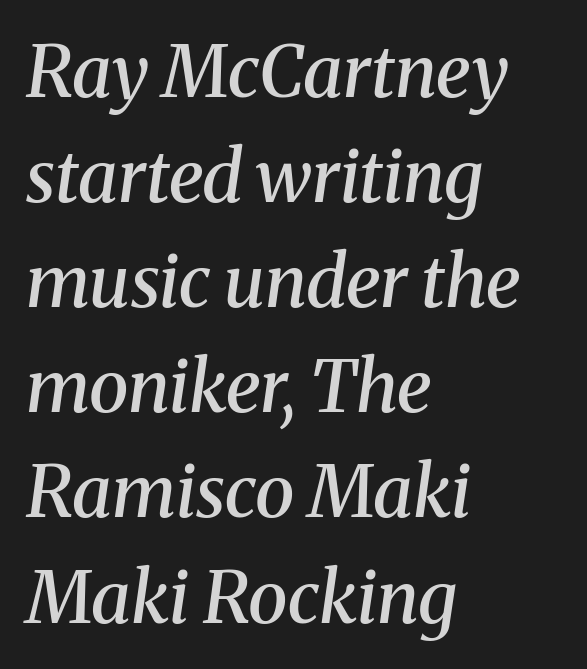
Q: Is the text bold? A: Semi-bold.
Q: Is the text italic (slanted)? A: Yes, it leans right by about 8 degrees.
Q: Is the typeface a serif or a sans-serif typeface? A: Serif.
Q: Is the text underlined? A: No.
Q: How is the paragraph aligned? A: Left-aligned.
Q: Is the spacing between letters normal or unusually wide? A: Normal.
Q: Is the spacing between lines tight, normal or loose? A: Normal.
Q: Width (condensed, normal, or wide)? A: Normal.
Q: Stroke contrast? A: Medium.
Q: x-height? A: Medium.
Q: Monospaced? A: No.
